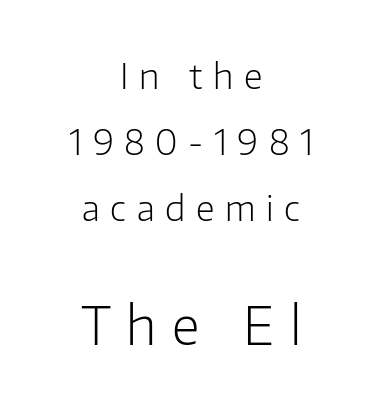
The image shows 52 px light sans-serif type, upright; set centered, line spacing 1.88x, unusually wide letter spacing (+0.3 em), not underlined; the second (bottom) block is 1.49x larger; low stroke contrast and a medium x-height.
